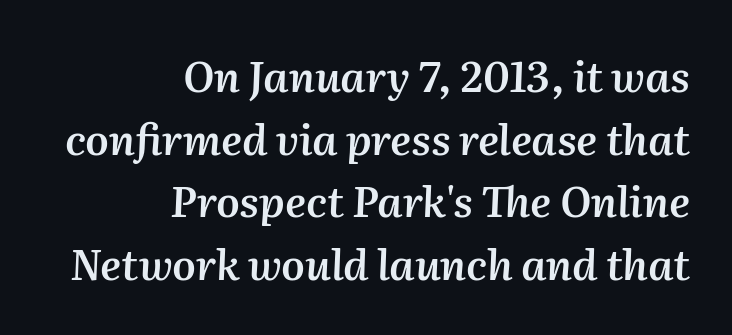
Q: Is the text bold? A: Semi-bold.
Q: Is the text italic (slanted)? A: Yes, it leans right by about 2 degrees.
Q: Is the text underlined? A: No.
Q: How is the paragraph aligned? A: Right-aligned.
Q: Is the spacing between letters normal or unusually wide? A: Normal.
Q: Is the spacing between lines tight, normal or loose? A: Normal.
Q: Width (condensed, normal, or wide)? A: Normal.
Q: Stroke contrast? A: Medium.
Q: x-height? A: Medium.
Q: Monospaced? A: No.
